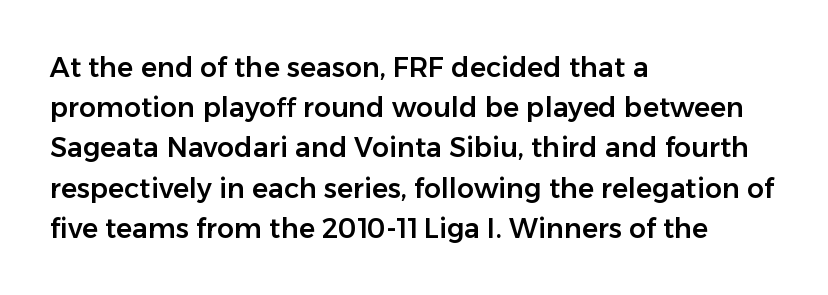
The image shows 27 px text type, upright; set left-aligned, normal line spacing (1.49x), normal letter spacing, not underlined.
